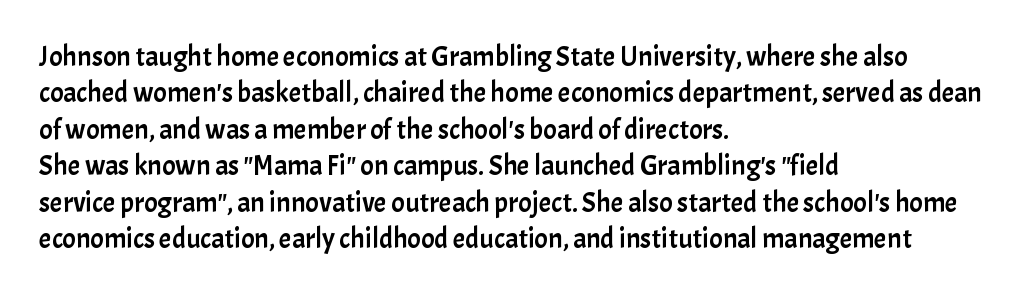
The image shows 28 px sans-serif type, upright; set left-aligned, normal line spacing (1.3x), normal letter spacing, not underlined; low stroke contrast and a medium x-height.
